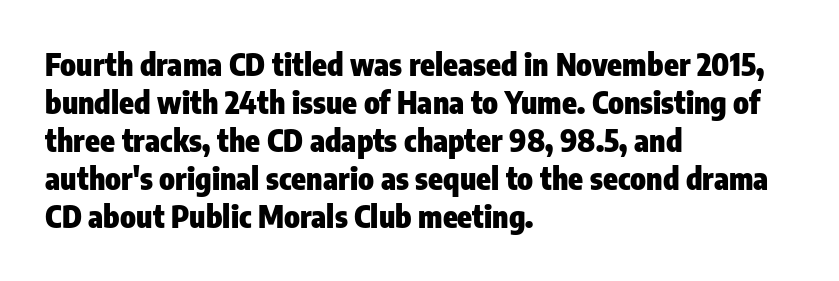
The image shows 30 px heavy, condensed sans-serif type, upright; set left-aligned, normal line spacing (1.27x), normal letter spacing, not underlined; low stroke contrast and a medium x-height.
